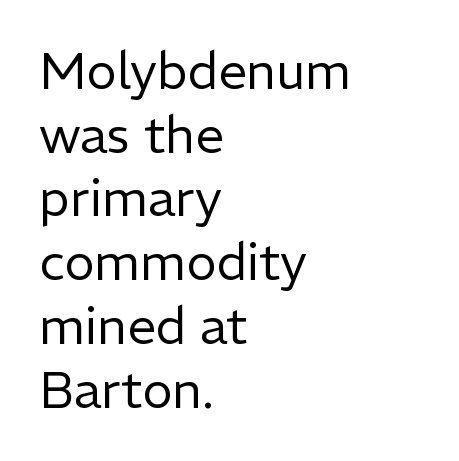
The image shows 51 px regular-weight sans-serif type, upright; set left-aligned, normal line spacing (1.25x), normal letter spacing, not underlined; low stroke contrast and a medium x-height.
